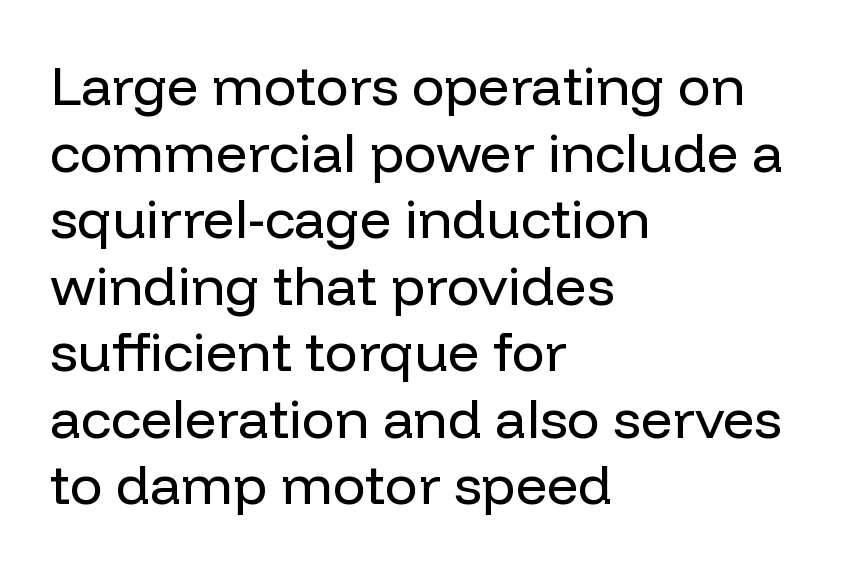
The image shows 55 px regular-weight sans-serif type, upright; set left-aligned, line spacing 1.21x, normal letter spacing, not underlined; low stroke contrast and a medium x-height.
